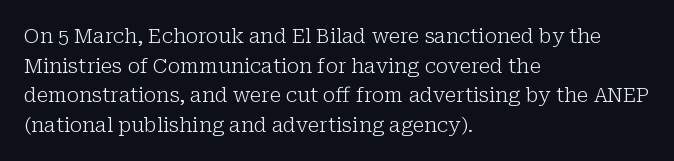
{"italic": "no", "bold": "no", "underline": "no", "align": "left", "line_spacing": "normal", "line_spacing_ratio": 1.48, "letter_spacing": "normal", "letter_spacing_em": 0.0, "glyph_px": 20}
